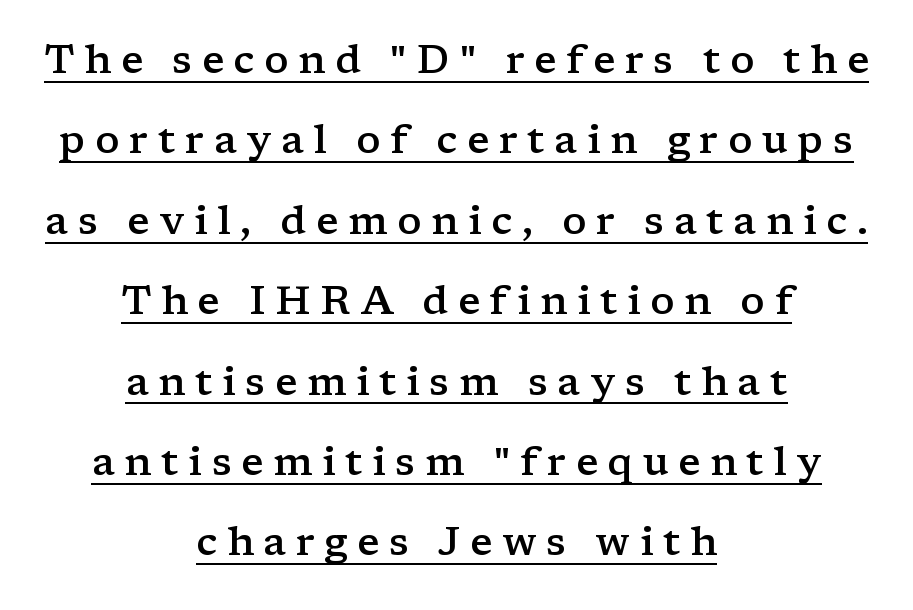
{"serif": "yes", "italic": "no", "bold": "semi", "weight": "semibold", "width": "wide", "stroke_contrast": "low", "x_height": "medium", "monospaced": "no", "underline": "yes", "align": "center", "line_spacing": "loose", "line_spacing_ratio": 2.01, "letter_spacing": "wide", "letter_spacing_em": 0.24, "glyph_px": 40}
